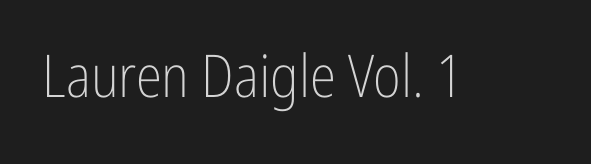
Q: Is the text bold? A: No.
Q: Is the text italic (slanted)? A: No, it is upright.
Q: Is the typeface a serif or a sans-serif typeface? A: Sans-serif.
Q: Is the text underlined? A: No.
Q: Is the spacing between letters normal or unusually wide? A: Normal.
Q: Width (condensed, normal, or wide)? A: Condensed.
Q: Stroke contrast? A: Low.
Q: x-height? A: Medium.
Q: Monospaced? A: No.
